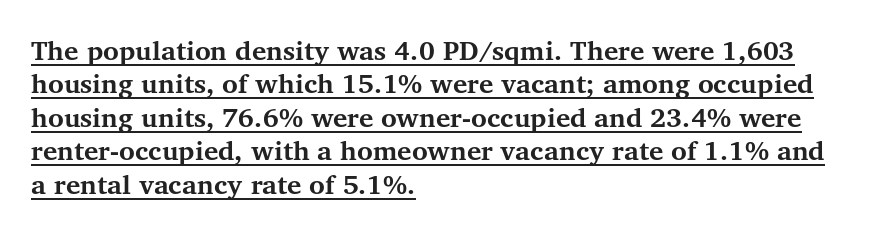
{"italic": "no", "bold": "yes", "underline": "yes", "align": "left", "line_spacing_ratio": 1.24, "letter_spacing": "normal", "letter_spacing_em": 0.0, "glyph_px": 27}
